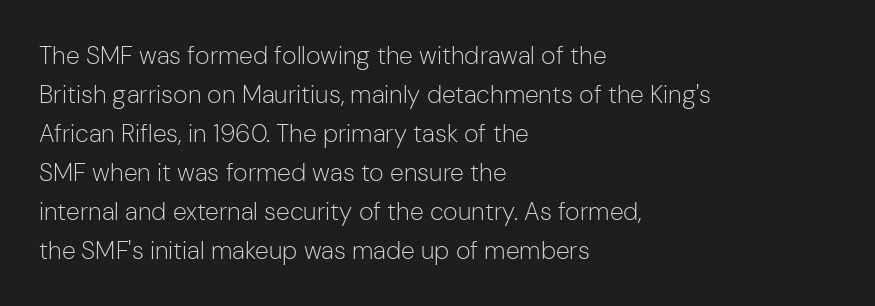
The image shows 25 px text type, upright; set left-aligned, normal line spacing (1.56x), normal letter spacing, not underlined.
